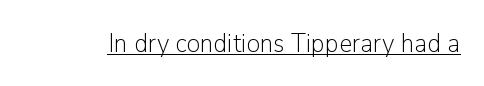
The image shows 27 px text type, upright; set normal letter spacing, underlined.
